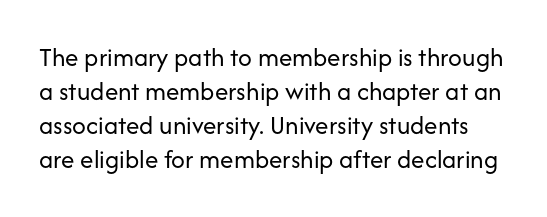
The foot of each line stays bare and open. Stems and bowls with no extra thickness — not bold. The space between consecutive lines is moderate. Posture: straight, roman, zero tilt.
